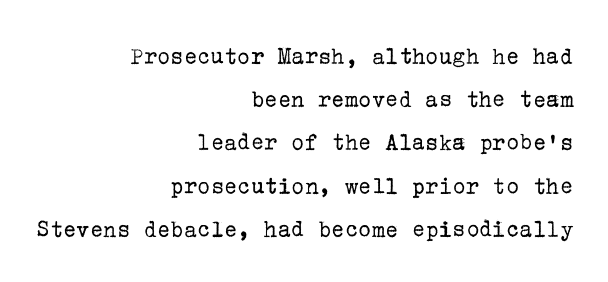
Q: Is the text bold? A: No.
Q: Is the text italic (slanted)? A: No, it is upright.
Q: Is the text underlined? A: No.
Q: How is the paragraph aligned? A: Right-aligned.
Q: Is the spacing between letters normal or unusually wide? A: Normal.
